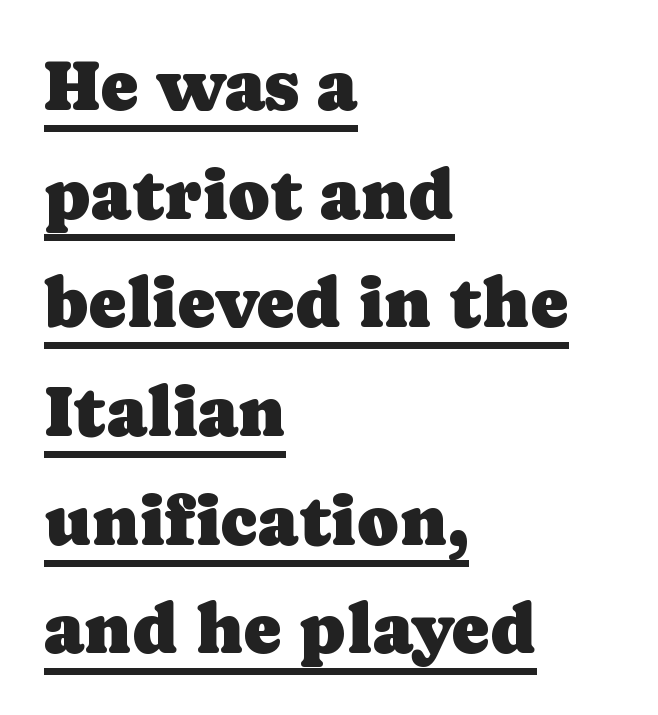
The image shows 71 px serif type, upright; set left-aligned, normal line spacing (1.53x), normal letter spacing, underlined; low stroke contrast and a medium x-height.
